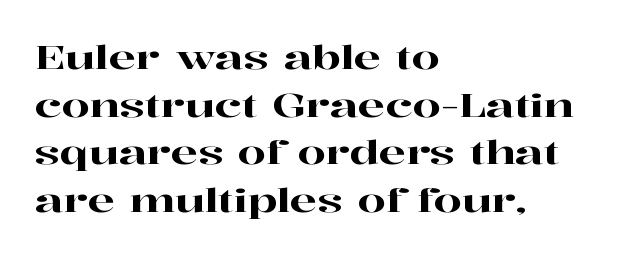
{"serif": "yes", "italic": "no", "width": "wide", "stroke_contrast": "high", "x_height": "medium", "monospaced": "no", "underline": "no", "align": "left", "line_spacing": "normal", "line_spacing_ratio": 1.49, "letter_spacing": "normal", "letter_spacing_em": 0.0, "glyph_px": 32}
